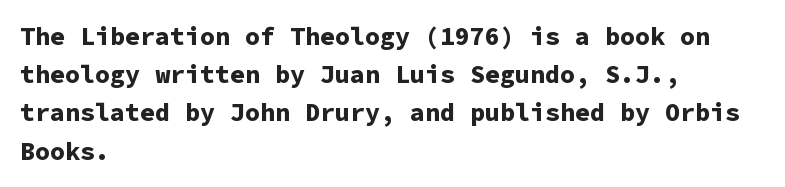
{"italic": "no", "bold": "yes", "underline": "no", "align": "left", "line_spacing": "normal", "line_spacing_ratio": 1.53, "letter_spacing": "normal", "letter_spacing_em": 0.0, "glyph_px": 25}
